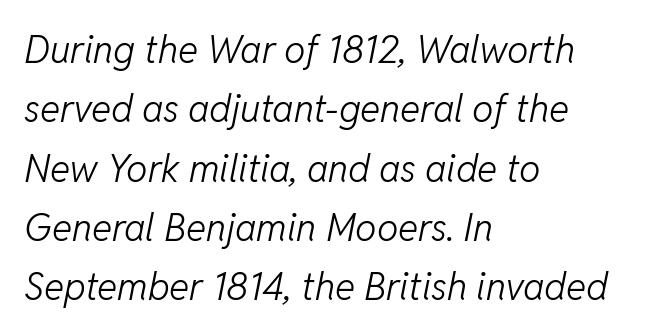
The image shows 38 px light type, italic (leaning right); set left-aligned, normal line spacing (1.56x), normal letter spacing, not underlined; low stroke contrast and a medium x-height.
